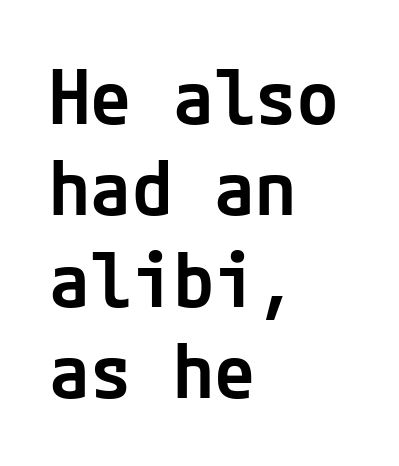
{"serif": "no", "italic": "no", "bold": "semi", "weight": "semibold", "width": "normal", "stroke_contrast": "low", "x_height": "medium", "underline": "no", "align": "left", "line_spacing_ratio": 1.22, "letter_spacing": "normal", "letter_spacing_em": 0.0, "glyph_px": 75}
